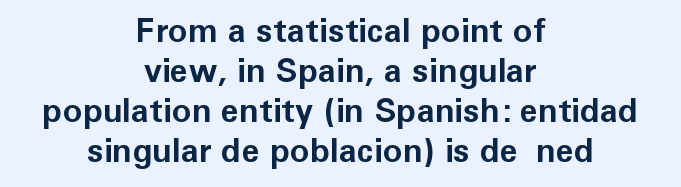
{"serif": "no", "italic": "no", "bold": "yes", "weight": "bold", "width": "normal", "stroke_contrast": "low", "x_height": "medium", "monospaced": "no", "underline": "no", "align": "center", "line_spacing_ratio": 1.21, "letter_spacing": "normal", "letter_spacing_em": 0.0, "glyph_px": 33}
